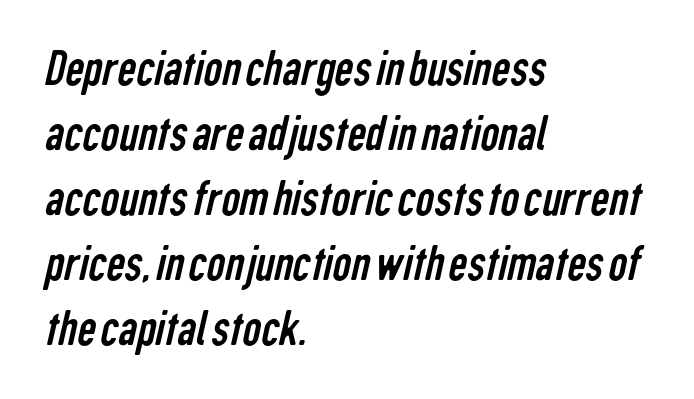
Q: Is the text bold? A: No.
Q: Is the typeface a serif or a sans-serif typeface? A: Sans-serif.
Q: Is the text underlined? A: No.
Q: How is the paragraph aligned? A: Left-aligned.
Q: Is the spacing between letters normal or unusually wide? A: Normal.
Q: Is the spacing between lines tight, normal or loose? A: Normal.
Q: Width (condensed, normal, or wide)? A: Condensed.
Q: Stroke contrast? A: Low.
Q: x-height? A: Medium.
Q: Monospaced? A: No.
